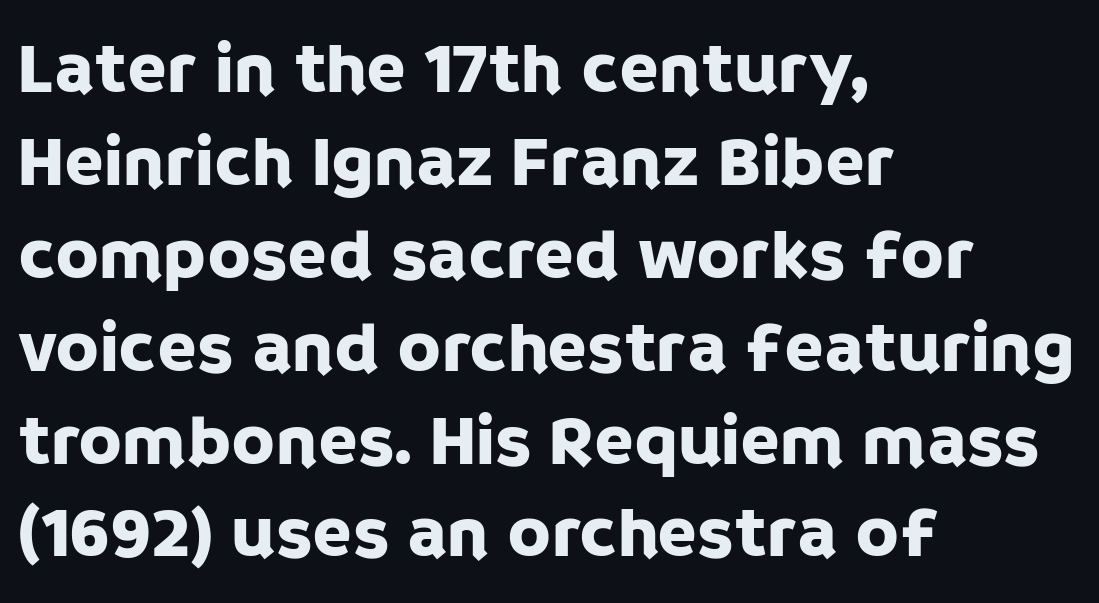
The characters display no serif detailing; their extremities are plain. It's the straight-up-and-down kind of type. Each letter keeps its own natural width here, so spacing adapts to shape. Each word holds together tightly as a unit, with standard inter-letter gaps. The lines sit at an ordinary, default distance from one another.
